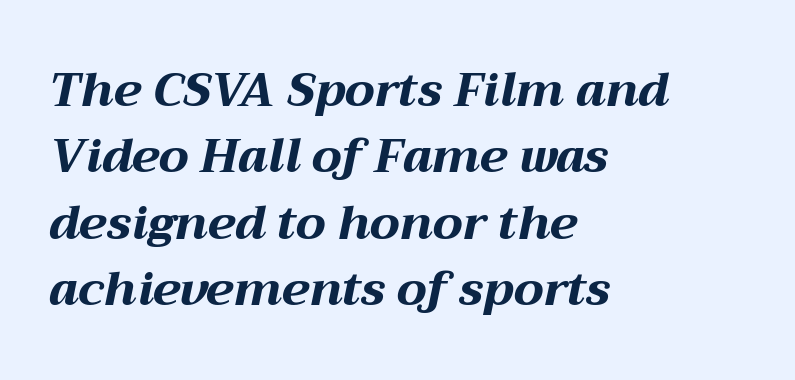
Q: Is the text bold? A: Yes.
Q: Is the text italic (slanted)? A: Yes, it leans right by about 12 degrees.
Q: Is the text underlined? A: No.
Q: How is the paragraph aligned? A: Left-aligned.
Q: Is the spacing between letters normal or unusually wide? A: Normal.
Q: Is the spacing between lines tight, normal or loose? A: Normal.
Q: Width (condensed, normal, or wide)? A: Wide.
Q: Stroke contrast? A: Medium.
Q: x-height? A: Medium.
Q: Monospaced? A: No.
